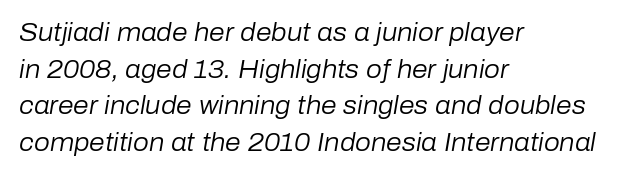
{"italic": "yes", "lean": "right", "slant_degrees": 10, "bold": "no", "underline": "no", "align": "left", "line_spacing": "normal", "line_spacing_ratio": 1.47, "letter_spacing": "normal", "letter_spacing_em": 0.0, "glyph_px": 25}
